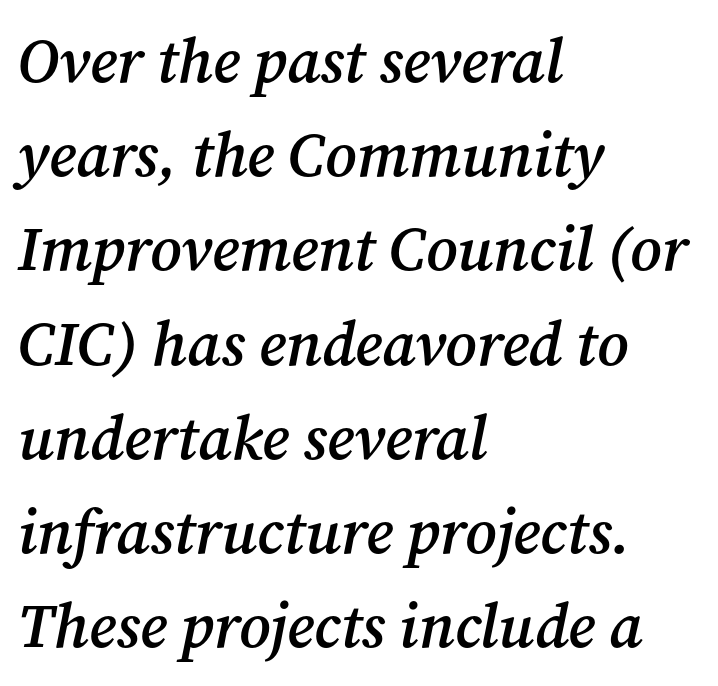
Proportional: the letters do not fall into vertical columns. Small tapered or slab feet sit at the stroke ends, so this counts as serif. Vertically, the passage feels balanced, rows spaced as you'd expect. These words are printed semibold, heavier than regular yet not bold. The glyphs look as if they've been sheared to an angle. Caption: multi-line text, flush left, ragged right.
